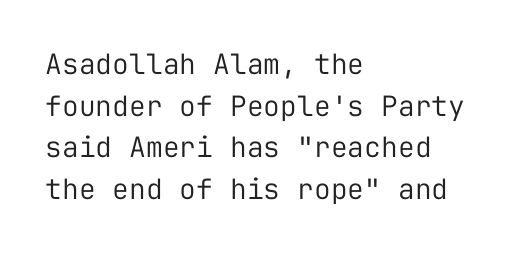
The face used here is a sans, in the tradition of grotesques and geometrics. Bold? No — there's no thickening of the strokes. The type sits square on the baseline with zero lean. Underlining? Definitely not there.
